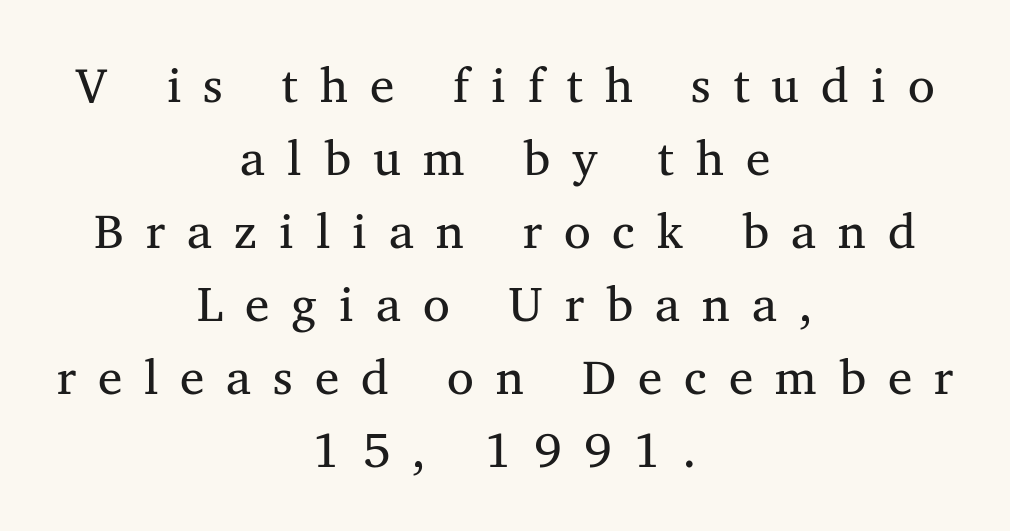
The letterforms stand isolated, each surrounded by extra space. You can tell from the footed stems that serif type was used. Note the varied advance widths — an 'i' is clearly narrower than an 'm'. One-word summary of the alignment: center. Bare-footed words on every line.
